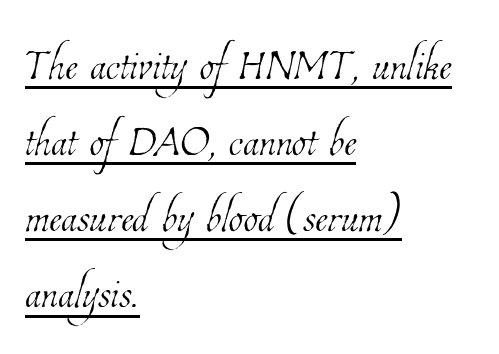
{"bold": "no", "weight": "thin", "width": "condensed", "stroke_contrast": "low", "x_height": "medium", "monospaced": "no", "underline": "yes", "align": "left", "line_spacing": "normal", "line_spacing_ratio": 1.29, "letter_spacing": "normal", "letter_spacing_em": 0.0, "glyph_px": 59}
